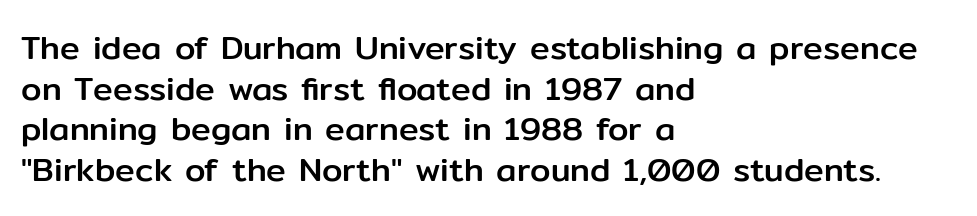
Q: Is the text italic (slanted)? A: No, it is upright.
Q: Is the typeface a serif or a sans-serif typeface? A: Sans-serif.
Q: Is the text underlined? A: No.
Q: How is the paragraph aligned? A: Left-aligned.
Q: Is the spacing between letters normal or unusually wide? A: Normal.
Q: Width (condensed, normal, or wide)? A: Normal.
Q: Stroke contrast? A: Low.
Q: x-height? A: Medium.
Q: Monospaced? A: No.
